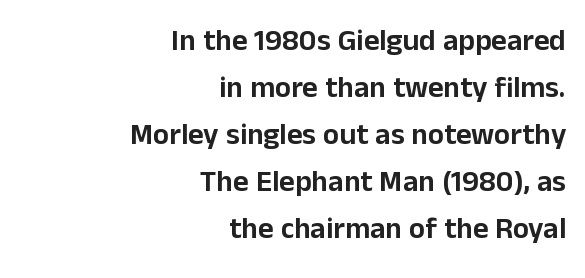
The letters advance in unequal steps, a hallmark of proportional type. Notice how descenders clear the ascenders below comfortably — that's standard leading. The rag falls on the left side of this text block. The letterforms sit shoulder to shoulder at normal distance. Is there any slant? The stems are plumb.
